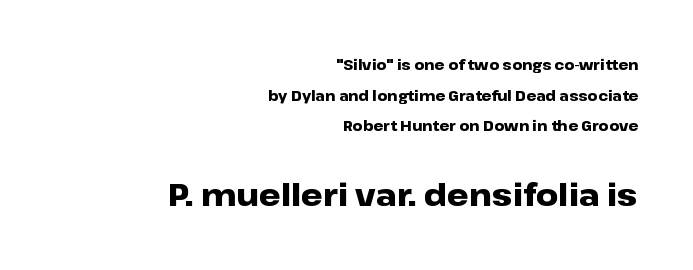
Casual observation: everything's shoved over to the right. Character size in the trailing block exceeds that of the leading block. Line spacing here is loose. Each word holds together tightly as a unit, with standard inter-letter gaps. Descenders are the only things crossing below the line.
